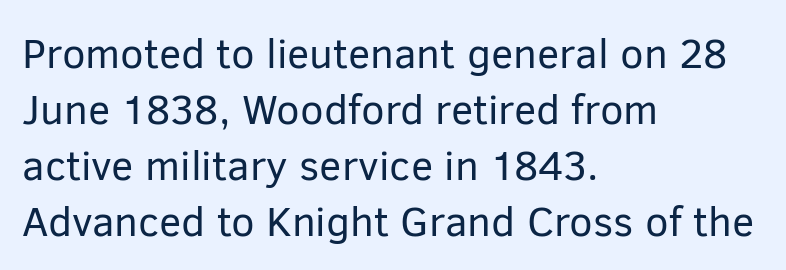
Q: Is the text bold? A: No.
Q: Is the text italic (slanted)? A: No, it is upright.
Q: Is the typeface a serif or a sans-serif typeface? A: Sans-serif.
Q: Is the text underlined? A: No.
Q: How is the paragraph aligned? A: Left-aligned.
Q: Is the spacing between letters normal or unusually wide? A: Normal.
Q: Is the spacing between lines tight, normal or loose? A: Normal.
Q: Width (condensed, normal, or wide)? A: Normal.
Q: Stroke contrast? A: Low.
Q: x-height? A: Medium.
Q: Monospaced? A: No.
